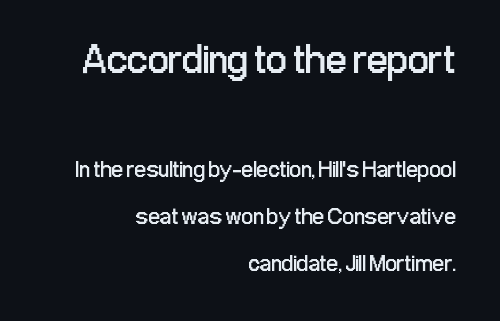
The image shows 41 px regular-weight, condensed sans-serif type, upright; set right-aligned, loose line spacing (2.04x), normal letter spacing, not underlined; the first (top) block is 1.78x larger; low stroke contrast and a medium x-height.
